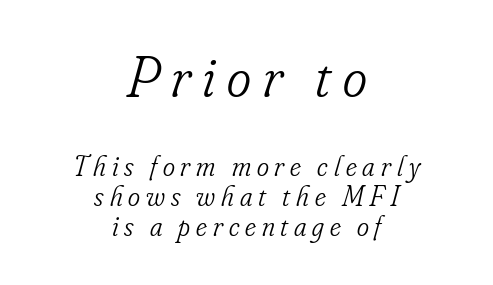
Q: Is the text bold? A: No.
Q: Is the text italic (slanted)? A: Yes, it leans right by about 16 degrees.
Q: Is the typeface a serif or a sans-serif typeface? A: Serif.
Q: Is the text underlined? A: No.
Q: How is the paragraph aligned? A: Centered.
Q: Is the spacing between letters normal or unusually wide? A: Unusually wide.
Q: Is the spacing between lines tight, normal or loose? A: Tight.
Q: Which block of text is set in a larger size, the first (top) or the second (bottom)? A: The first (top) one.
Q: Width (condensed, normal, or wide)? A: Condensed.
Q: Stroke contrast? A: Low.
Q: x-height? A: Small.
Q: Monospaced? A: No.
